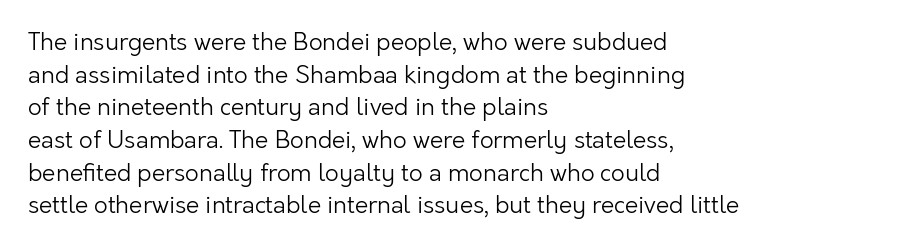
Q: Is the text bold? A: No.
Q: Is the text italic (slanted)? A: No, it is upright.
Q: Is the text underlined? A: No.
Q: How is the paragraph aligned? A: Left-aligned.
Q: Is the spacing between letters normal or unusually wide? A: Normal.
Q: Is the spacing between lines tight, normal or loose? A: Normal.
